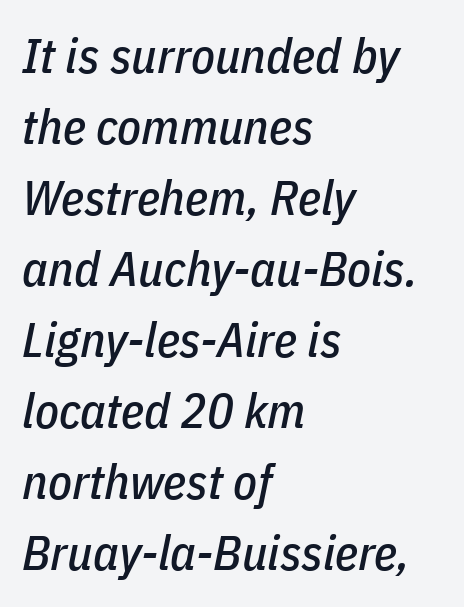
Rule under the text: the space is simply empty. Whoever set this chose a conventional vertical rhythm. Default kerning and tracking; the words read as compact shapes. Slanted lettering throughout. Character widths vary here, with narrow letters taking less room than wide ones. Where is the straight margin? On the left.
